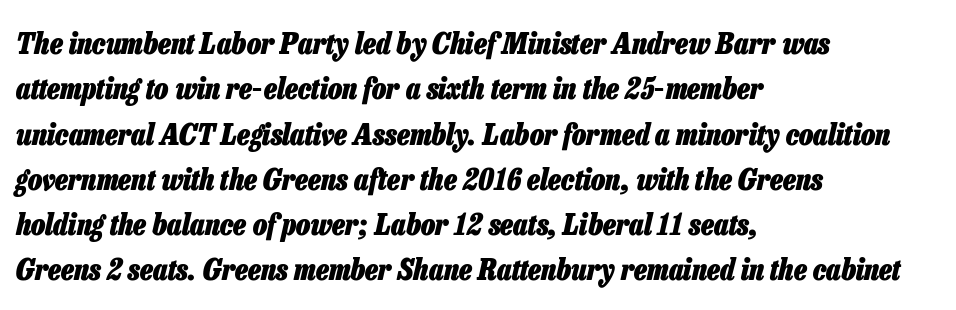
Q: Is the text bold? A: Yes.
Q: Is the text italic (slanted)? A: Yes, it leans right by about 13 degrees.
Q: Is the text underlined? A: No.
Q: How is the paragraph aligned? A: Left-aligned.
Q: Is the spacing between letters normal or unusually wide? A: Normal.
Q: Is the spacing between lines tight, normal or loose? A: Normal.
Q: Width (condensed, normal, or wide)? A: Condensed.
Q: Stroke contrast? A: Low.
Q: x-height? A: Medium.
Q: Monospaced? A: No.
